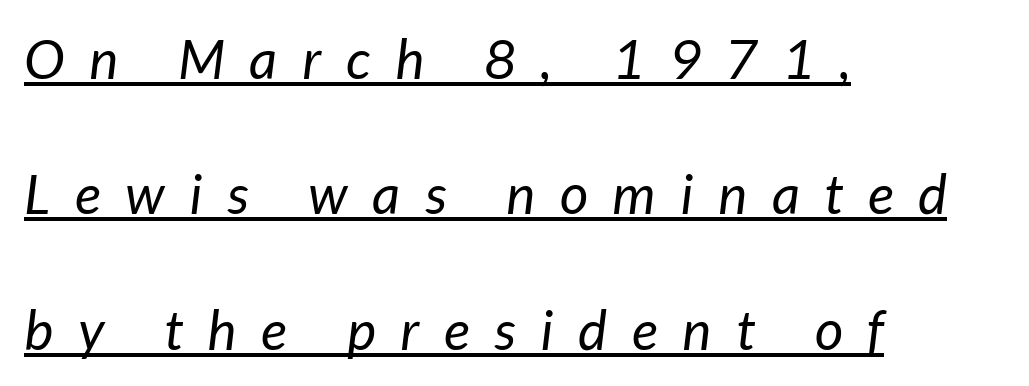
Characters follow at a spacing far wider than the type designer built in. The block of text is sparse from top to bottom, with ample space between rows. Character widths vary here, with narrow letters taking less room than wide ones. Style check: oblique. Caption: multi-line text, flush left, ragged right.
